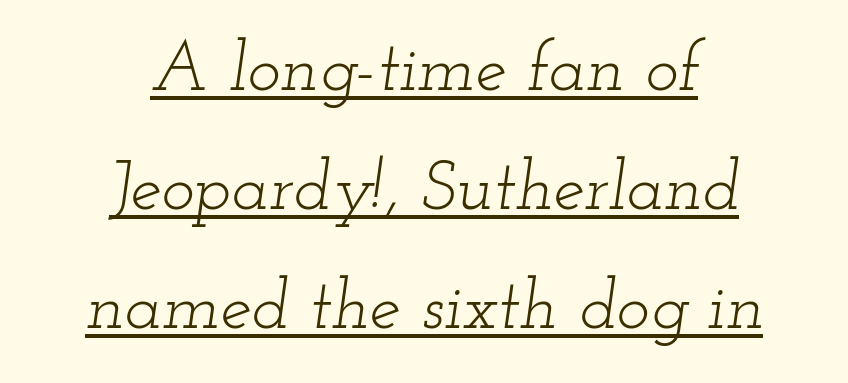
The image shows 70 px light, wide serif type, italic (leaning right); set centered, normal line spacing (1.7x), normal letter spacing, underlined; low stroke contrast and a small x-height.
